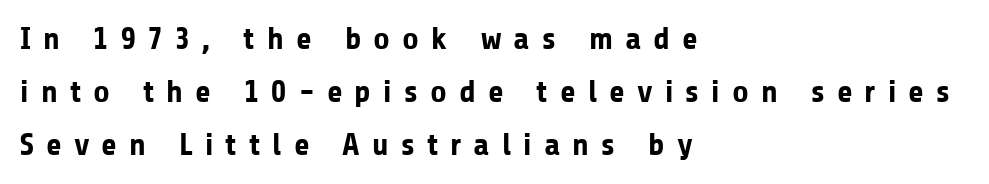
Type style note: lacks serifs. Character widths vary here, with narrow letters taking less room than wide ones. Beneath every word, the page is bare. Typesetter's note: full bold, strokes at maximum text heaviness.
